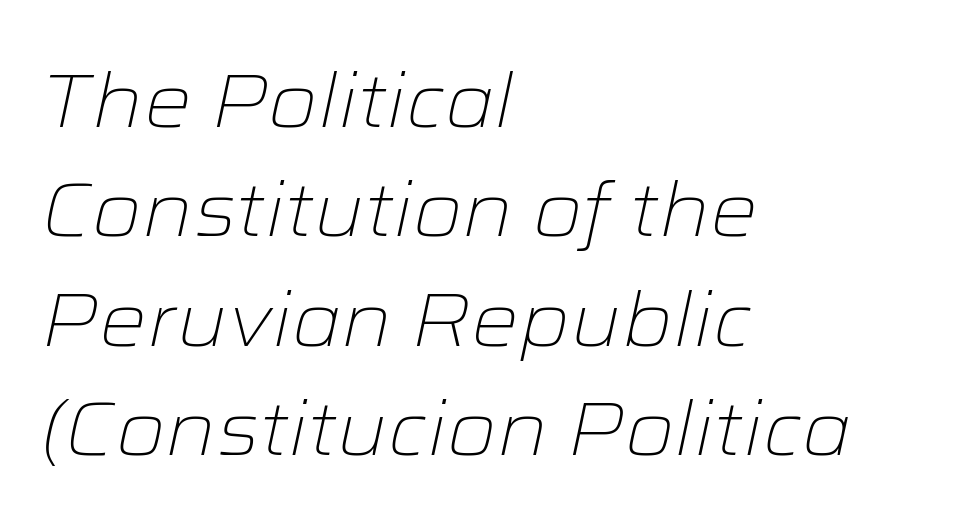
The image shows 75 px light, wide type, italic (leaning right); set left-aligned, normal line spacing (1.46x), normal letter spacing, not underlined; low stroke contrast and a medium x-height.
